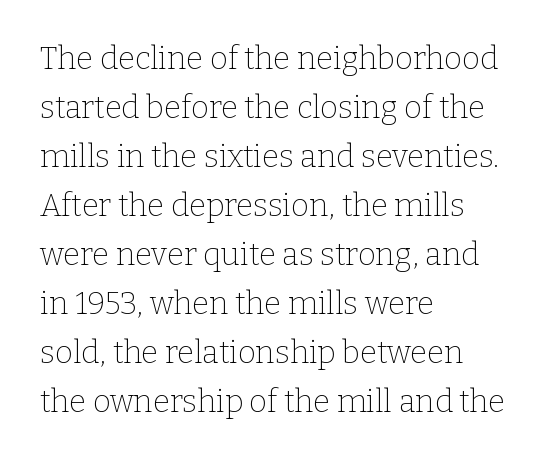
A serif font was chosen for this passage. Has an underline been added? It has not. The weight would be labelled regular, book, light, or lighter still. Every row of glyphs begins at an identical x-position on the left. These lines are rendered in a variable-pitch font.
